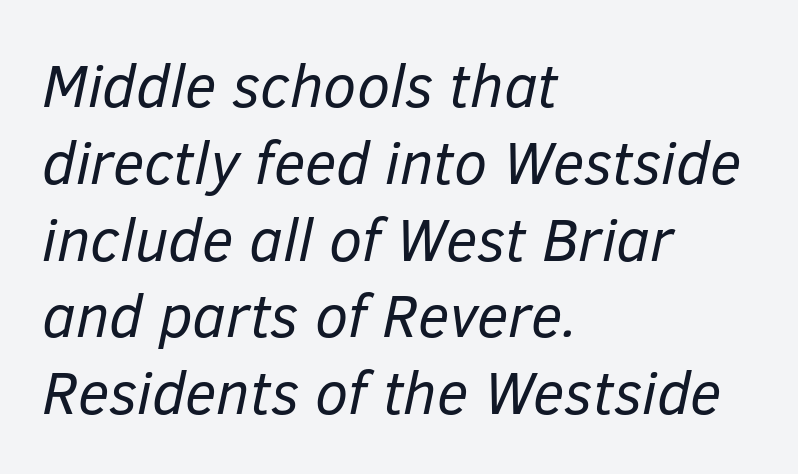
{"italic": "yes", "lean": "right", "slant_degrees": 12, "bold": "no", "weight": "regular", "width": "normal", "stroke_contrast": "low", "x_height": "medium", "monospaced": "no", "underline": "no", "align": "left", "line_spacing": "normal", "line_spacing_ratio": 1.28, "letter_spacing": "normal", "letter_spacing_em": 0.0, "glyph_px": 60}
